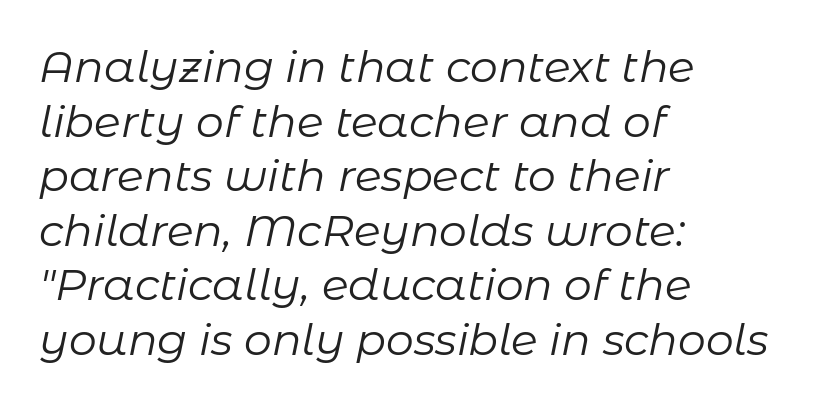
The image shows 44 px regular-weight type, italic (leaning right); set left-aligned, line spacing 1.24x, normal letter spacing, not underlined; low stroke contrast and a medium x-height.
